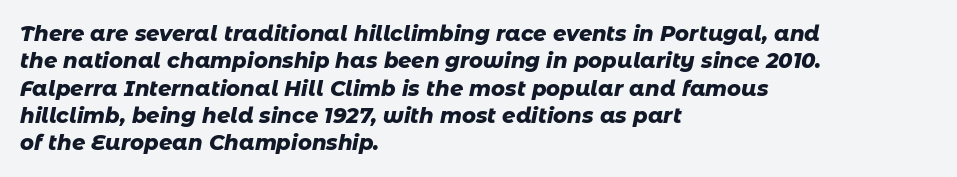
Q: Is the text bold? A: Yes.
Q: Is the text italic (slanted)? A: Yes, it leans right by about 11 degrees.
Q: Is the text underlined? A: No.
Q: How is the paragraph aligned? A: Left-aligned.
Q: Is the spacing between letters normal or unusually wide? A: Normal.
Q: Is the spacing between lines tight, normal or loose? A: Normal.
